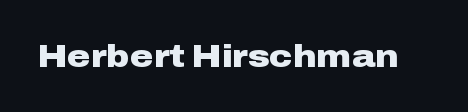
Q: Is the text bold? A: Yes.
Q: Is the text italic (slanted)? A: No, it is upright.
Q: Is the typeface a serif or a sans-serif typeface? A: Sans-serif.
Q: Is the text underlined? A: No.
Q: Is the spacing between letters normal or unusually wide? A: Normal.
Q: Width (condensed, normal, or wide)? A: Wide.
Q: Stroke contrast? A: Low.
Q: x-height? A: Medium.
Q: Monospaced? A: No.
